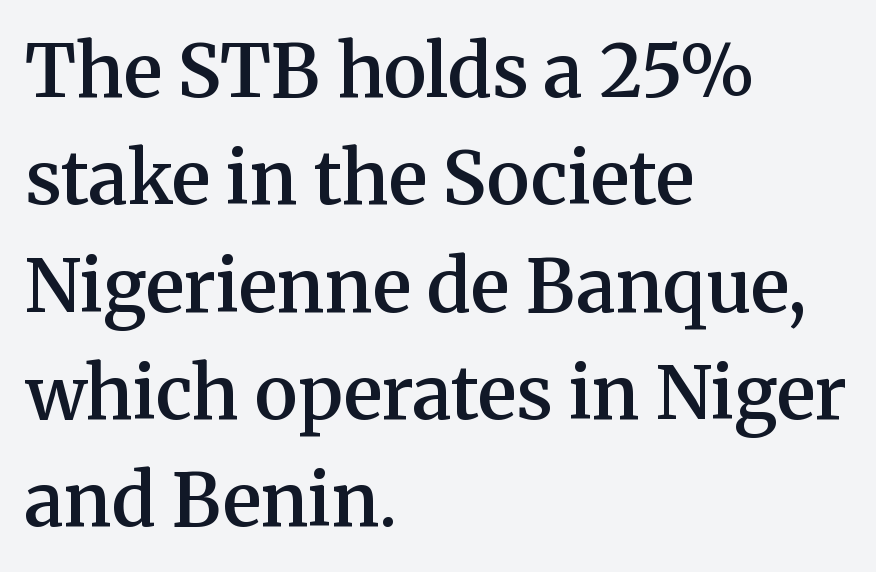
The image shows 73 px semibold serif type, upright; set left-aligned, normal line spacing (1.47x), normal letter spacing, not underlined; medium stroke contrast and a medium x-height.
